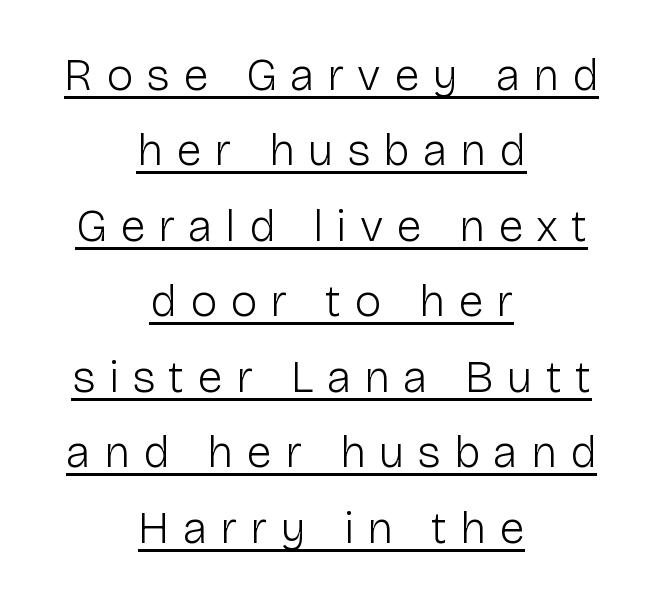
Q: Is the text bold? A: No.
Q: Is the text italic (slanted)? A: No, it is upright.
Q: Is the typeface a serif or a sans-serif typeface? A: Sans-serif.
Q: Is the text underlined? A: Yes.
Q: How is the paragraph aligned? A: Centered.
Q: Is the spacing between letters normal or unusually wide? A: Unusually wide.
Q: Is the spacing between lines tight, normal or loose? A: Normal.
Q: Width (condensed, normal, or wide)? A: Normal.
Q: Stroke contrast? A: Low.
Q: x-height? A: Medium.
Q: Monospaced? A: No.
